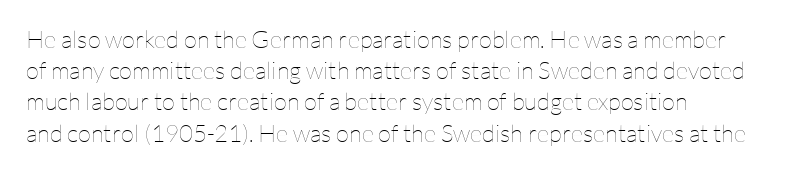
{"italic": "no", "bold": "no", "underline": "no", "align": "left", "line_spacing": "normal", "line_spacing_ratio": 1.3, "letter_spacing": "normal", "letter_spacing_em": 0.0, "glyph_px": 24}
